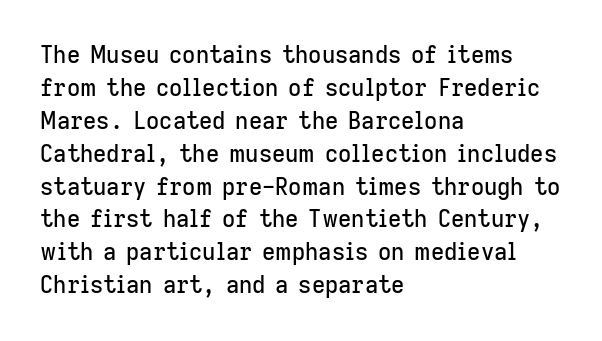
{"italic": "no", "underline": "no", "align": "left", "line_spacing": "normal", "line_spacing_ratio": 1.43, "letter_spacing": "normal", "letter_spacing_em": 0.0, "glyph_px": 23}
